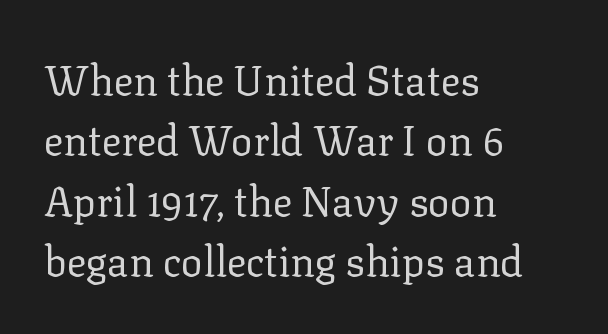
Designer's note — italics off, roman on. Weight class: somewhere from thin through regular. Default kerning and tracking; the words read as compact shapes. The space between consecutive lines is moderate. Varying glyph widths throughout — classic text-font behaviour. Is this a sans? No — the strokes have serifs.
